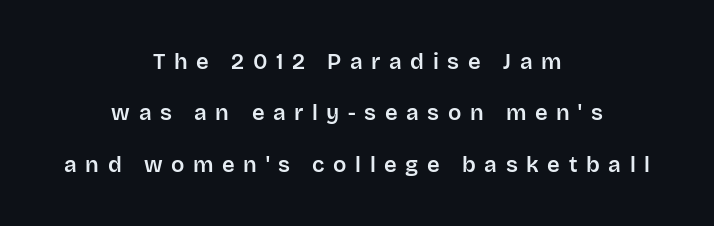
The image shows 22 px text type, upright; set centered, loose line spacing (2.33x), unusually wide letter spacing (+0.39 em), not underlined.
